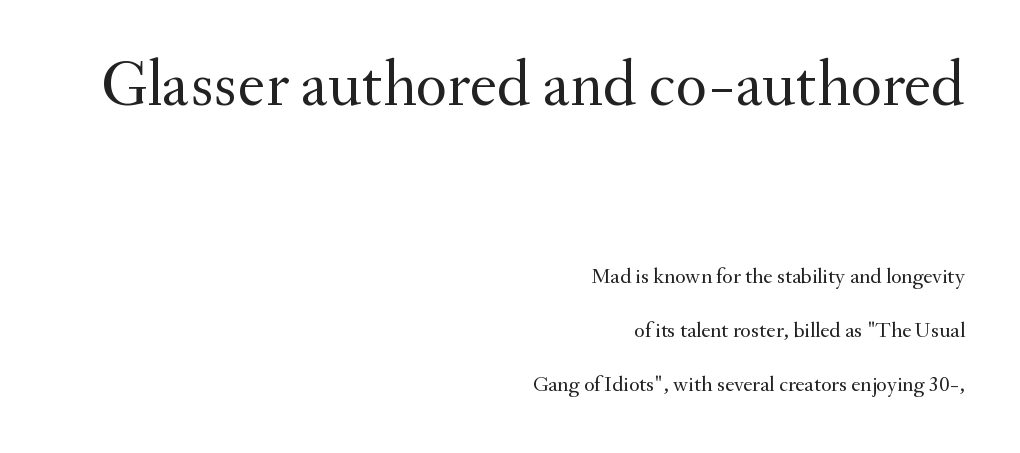
Q: Is the text bold? A: No.
Q: Is the text italic (slanted)? A: No, it is upright.
Q: Is the typeface a serif or a sans-serif typeface? A: Serif.
Q: Is the text underlined? A: No.
Q: How is the paragraph aligned? A: Right-aligned.
Q: Is the spacing between letters normal or unusually wide? A: Normal.
Q: Is the spacing between lines tight, normal or loose? A: Loose.
Q: Which block of text is set in a larger size, the first (top) or the second (bottom)? A: The first (top) one.
Q: Width (condensed, normal, or wide)? A: Normal.
Q: Stroke contrast? A: Medium.
Q: x-height? A: Small.
Q: Monospaced? A: No.
